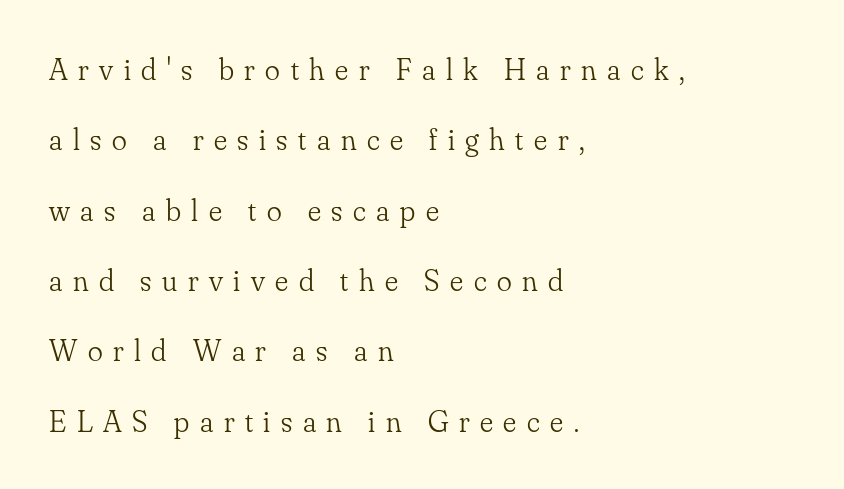
The image shows 31 px light serif type, upright; set left-aligned, loose line spacing (2.27x), unusually wide letter spacing (+0.34 em), not underlined; low stroke contrast and a small x-height.
